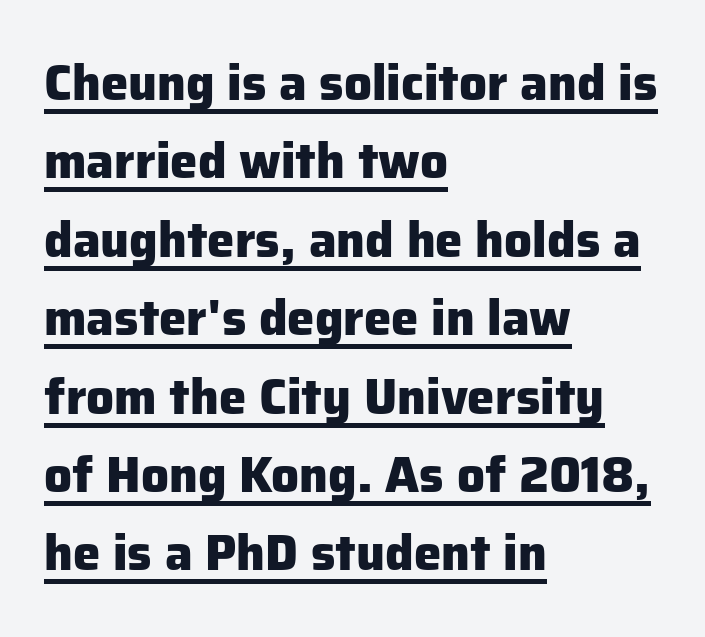
Q: Is the text bold? A: Yes.
Q: Is the text italic (slanted)? A: No, it is upright.
Q: Is the typeface a serif or a sans-serif typeface? A: Sans-serif.
Q: Is the text underlined? A: Yes.
Q: How is the paragraph aligned? A: Left-aligned.
Q: Is the spacing between letters normal or unusually wide? A: Normal.
Q: Is the spacing between lines tight, normal or loose? A: Normal.
Q: Width (condensed, normal, or wide)? A: Normal.
Q: Stroke contrast? A: Low.
Q: x-height? A: Medium.
Q: Monospaced? A: No.
